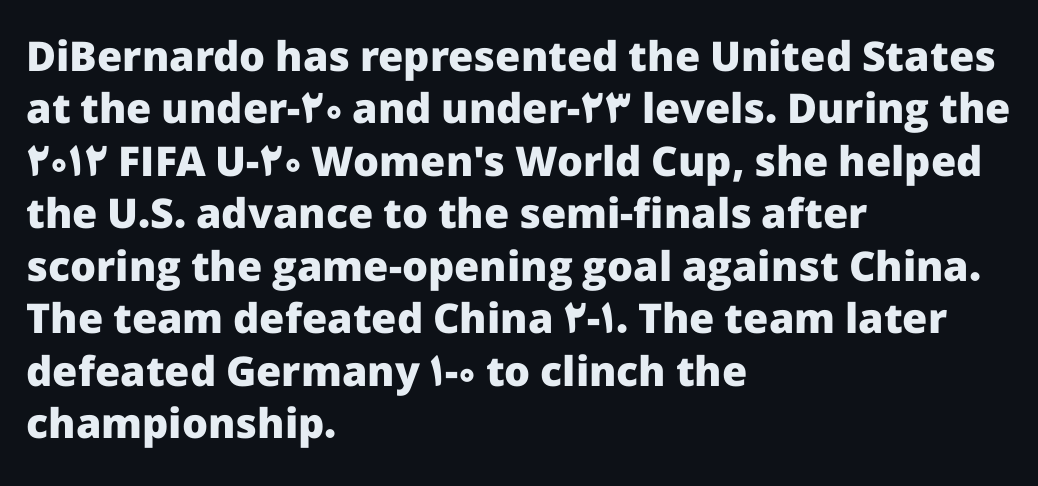
{"serif": "no", "italic": "no", "bold": "yes", "weight": "heavy", "width": "normal", "stroke_contrast": "low", "x_height": "medium", "monospaced": "no", "underline": "no", "align": "left", "line_spacing": "normal", "line_spacing_ratio": 1.28, "letter_spacing": "normal", "letter_spacing_em": 0.0, "glyph_px": 41}
